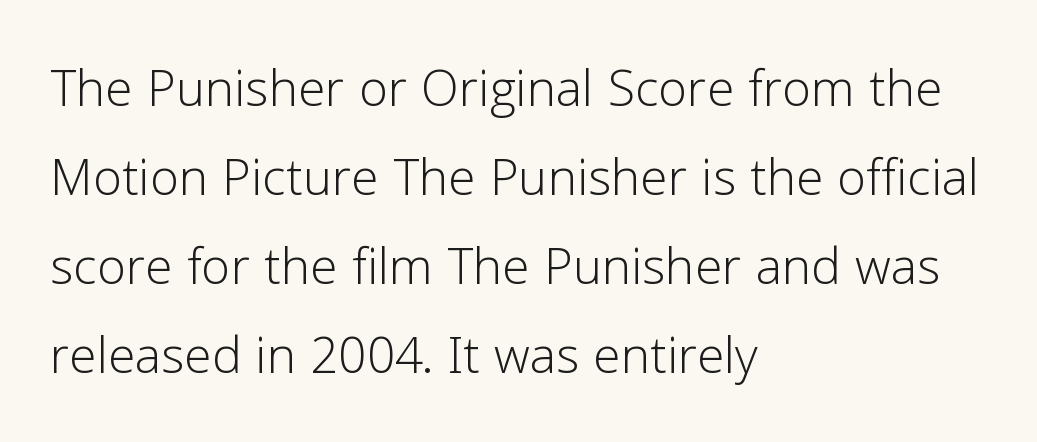
Q: Is the text bold? A: No.
Q: Is the text italic (slanted)? A: No, it is upright.
Q: Is the typeface a serif or a sans-serif typeface? A: Sans-serif.
Q: Is the text underlined? A: No.
Q: How is the paragraph aligned? A: Left-aligned.
Q: Is the spacing between letters normal or unusually wide? A: Normal.
Q: Is the spacing between lines tight, normal or loose? A: Normal.
Q: Width (condensed, normal, or wide)? A: Normal.
Q: Stroke contrast? A: Low.
Q: x-height? A: Medium.
Q: Monospaced? A: No.
